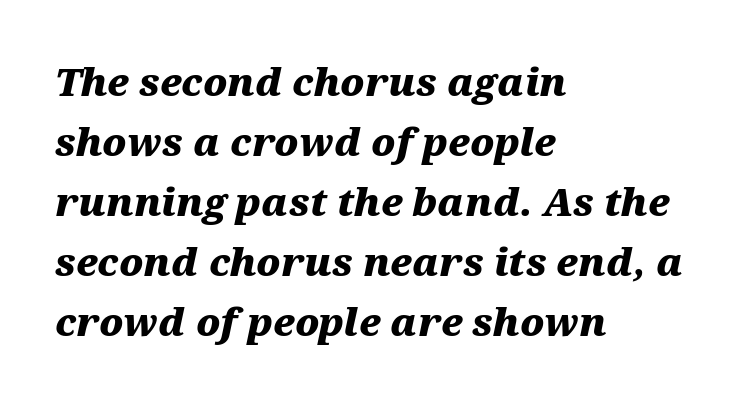
{"italic": "yes", "lean": "right", "slant_degrees": 12, "bold": "yes", "weight": "heavy", "width": "wide", "stroke_contrast": "medium", "x_height": "medium", "monospaced": "no", "underline": "no", "align": "left", "line_spacing": "normal", "line_spacing_ratio": 1.58, "letter_spacing": "normal", "letter_spacing_em": 0.0, "glyph_px": 38}
